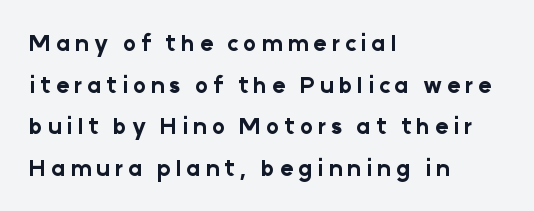
Q: Is the text bold? A: Yes.
Q: Is the text italic (slanted)? A: No, it is upright.
Q: Is the text underlined? A: No.
Q: How is the paragraph aligned? A: Left-aligned.
Q: Is the spacing between letters normal or unusually wide? A: Unusually wide.
